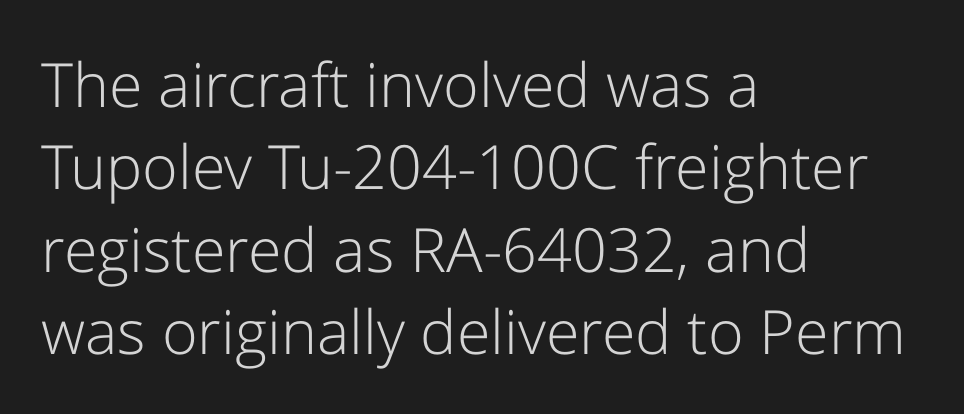
The image shows 61 px light sans-serif type, upright; set left-aligned, normal line spacing (1.35x), normal letter spacing, not underlined; low stroke contrast and a medium x-height.
